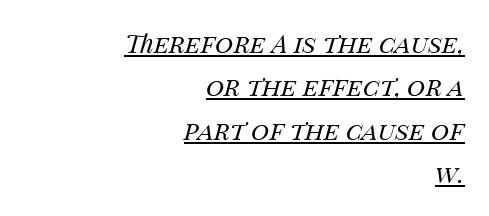
{"italic": "yes", "lean": "right", "slant_degrees": 14, "bold": "no", "underline": "yes", "align": "right", "line_spacing_ratio": 1.74, "letter_spacing": "normal", "letter_spacing_em": 0.0, "glyph_px": 25}
